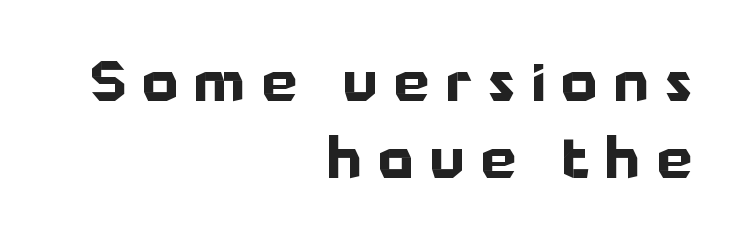
{"serif": "no", "italic": "no", "bold": "yes", "weight": "bold", "width": "normal", "stroke_contrast": "low", "x_height": "medium", "monospaced": "no", "underline": "no", "align": "right", "line_spacing": "normal", "line_spacing_ratio": 1.38, "letter_spacing": "wide", "letter_spacing_em": 0.29, "glyph_px": 56}
